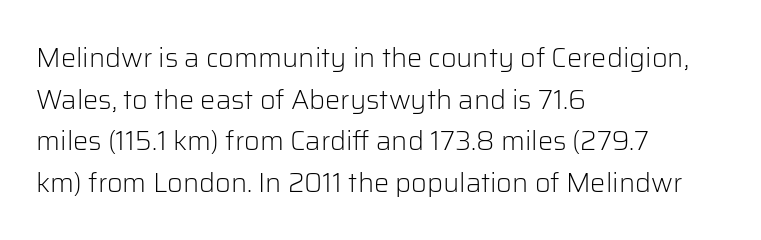
The image shows 27 px text type, upright; set left-aligned, normal line spacing (1.54x), normal letter spacing, not underlined.
